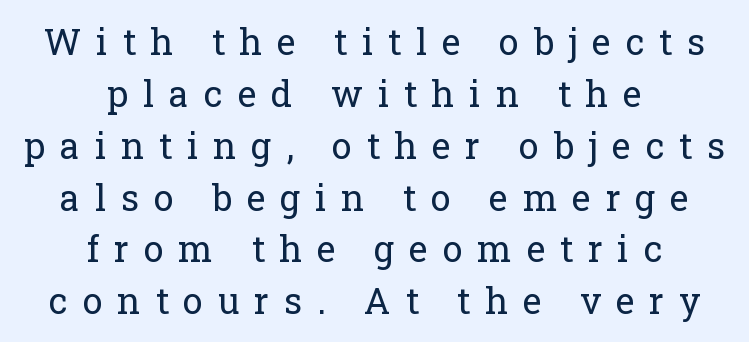
The image shows 36 px regular-weight serif type, upright; set centered, normal line spacing (1.44x), unusually wide letter spacing (+0.41 em), not underlined; low stroke contrast and a medium x-height.
